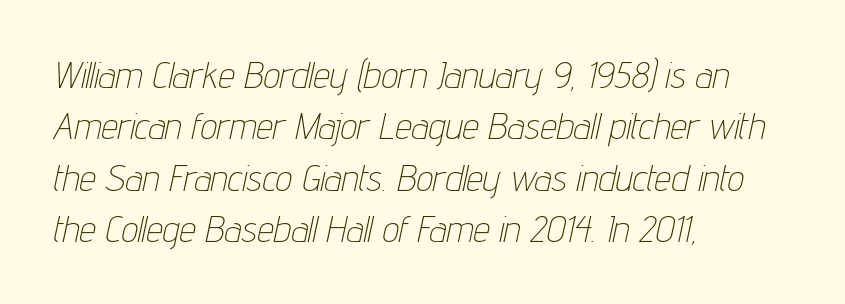
{"italic": "yes", "lean": "right", "slant_degrees": 12, "bold": "no", "weight": "thin", "width": "condensed", "stroke_contrast": "low", "x_height": "medium", "monospaced": "no", "underline": "no", "align": "left", "line_spacing": "normal", "line_spacing_ratio": 1.39, "letter_spacing": "normal", "letter_spacing_em": 0.0, "glyph_px": 37}
